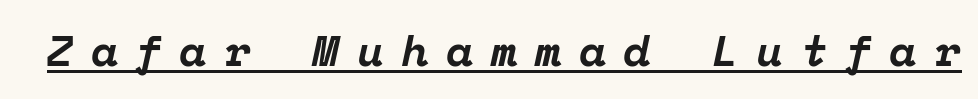
{"serif": "yes", "italic": "yes", "lean": "right", "slant_degrees": 12, "bold": "yes", "weight": "bold", "width": "normal", "stroke_contrast": "low", "x_height": "medium", "monospaced": "yes", "underline": "yes", "letter_spacing": "wide", "letter_spacing_em": 0.42, "glyph_px": 43}
